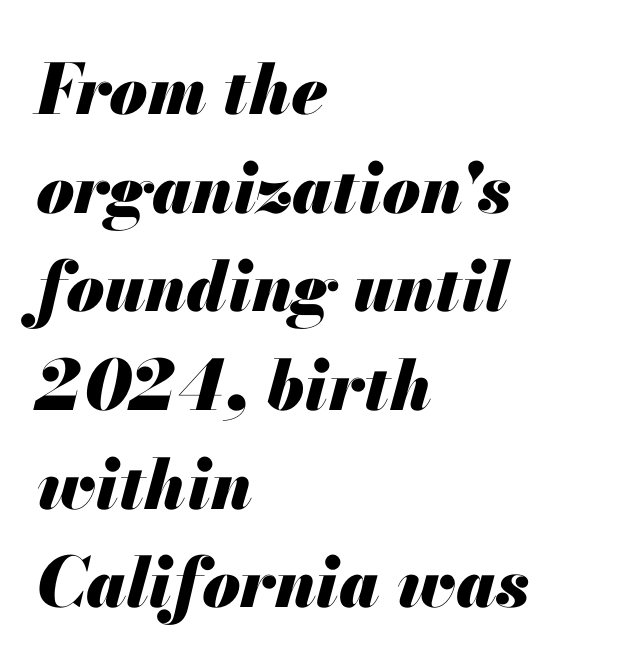
Q: Is the text bold? A: Yes.
Q: Is the text italic (slanted)? A: Yes, it leans right by about 13 degrees.
Q: Is the text underlined? A: No.
Q: How is the paragraph aligned? A: Left-aligned.
Q: Is the spacing between letters normal or unusually wide? A: Normal.
Q: Is the spacing between lines tight, normal or loose? A: Normal.
Q: Width (condensed, normal, or wide)? A: Normal.
Q: Stroke contrast? A: Medium.
Q: x-height? A: Small.
Q: Monospaced? A: No.
